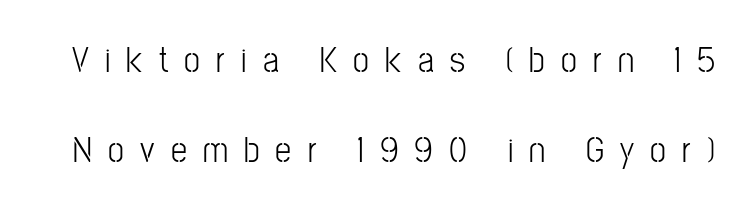
{"serif": "no", "italic": "no", "width": "condensed", "stroke_contrast": "low", "x_height": "medium", "monospaced": "no", "underline": "no", "line_spacing": "loose", "line_spacing_ratio": 2.49, "letter_spacing": "wide", "letter_spacing_em": 0.45, "glyph_px": 36}
